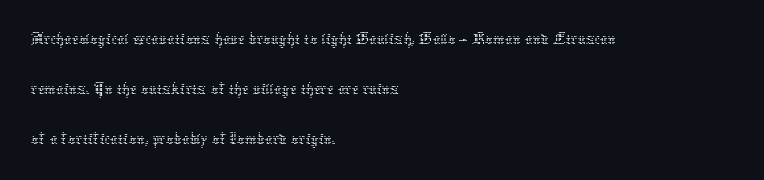
This block has exactly the height ordinary leading produces. Weight: in the light-to-regular range. Spacing verdict: proportional, widths tailored to each character. Anything drawn beneath the words? Only blank space. Between one letter and the next there's only the usual sliver of space. Is the block centered? No — it sits flush against the left margin.
